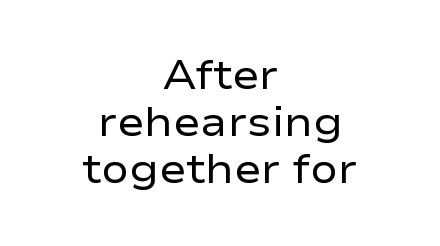
{"serif": "no", "italic": "no", "bold": "no", "weight": "regular", "width": "wide", "stroke_contrast": "low", "x_height": "medium", "monospaced": "no", "underline": "no", "align": "center", "line_spacing": "tight", "line_spacing_ratio": 1.15, "letter_spacing": "normal", "letter_spacing_em": 0.0, "glyph_px": 41}
